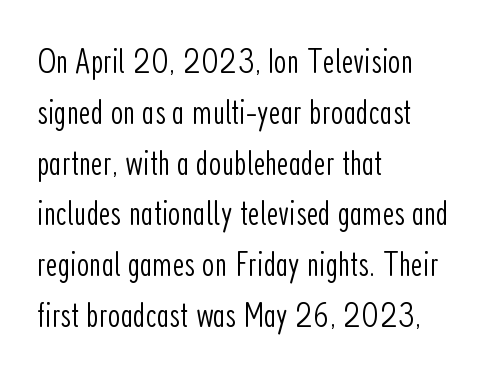
Characters follow at the spacing the type designer built in. The rag falls on the right side of this text block. Stroke terminals: plain, sans-serif. A roman cut, with each character standing at attention. The rendering uses a moderate line-height, typical for paragraphs. Underlining? Definitely not there.
